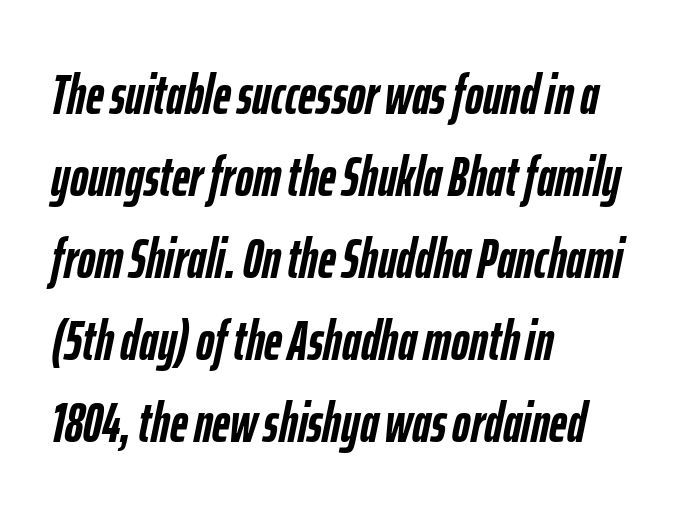
Varying glyph widths throughout — classic text-font behaviour. Rows of type keep a routine distance in the vertical direction. The face used here is rendered with its standard letterfit. The font is running at its bold setting. Slant detected: the letters are inclined. Where is the straight margin? On the left.
